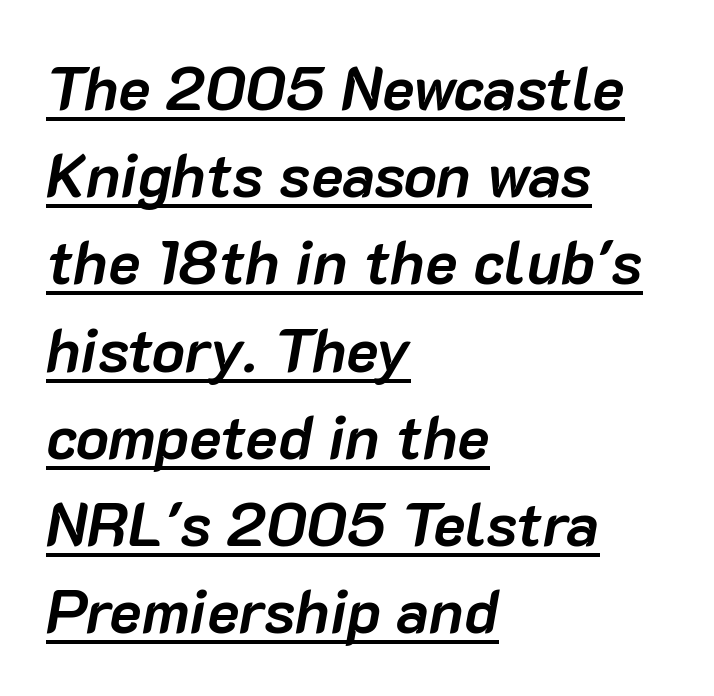
The image shows 61 px semibold type, italic (leaning right); set left-aligned, normal line spacing (1.43x), normal letter spacing, underlined; low stroke contrast and a medium x-height.
